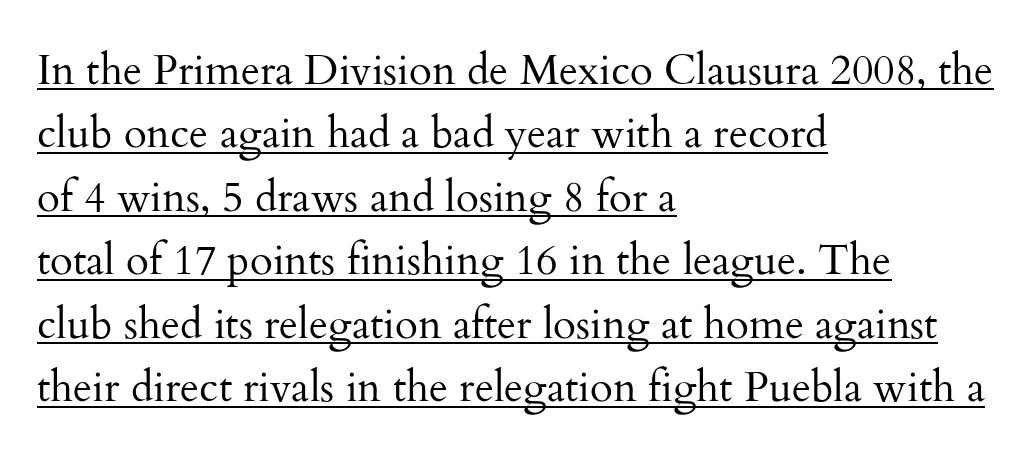
This sample has the flowing, uneven cadence of proportional lettering. Check the space under the baseline: a stroke is drawn there. The characters display serif detailing at their extremities. Regular leading. Is there any slant? The stems are plumb. Bold? No — there's no thickening of the strokes.
